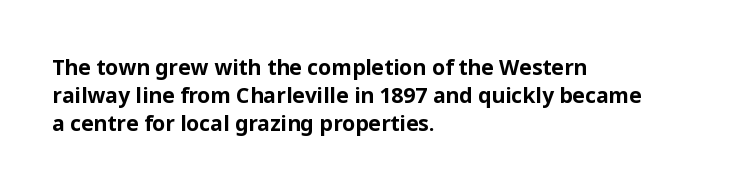
Q: Is the text bold? A: Yes.
Q: Is the text italic (slanted)? A: No, it is upright.
Q: Is the text underlined? A: No.
Q: How is the paragraph aligned? A: Left-aligned.
Q: Is the spacing between letters normal or unusually wide? A: Normal.
Q: Is the spacing between lines tight, normal or loose? A: Normal.
